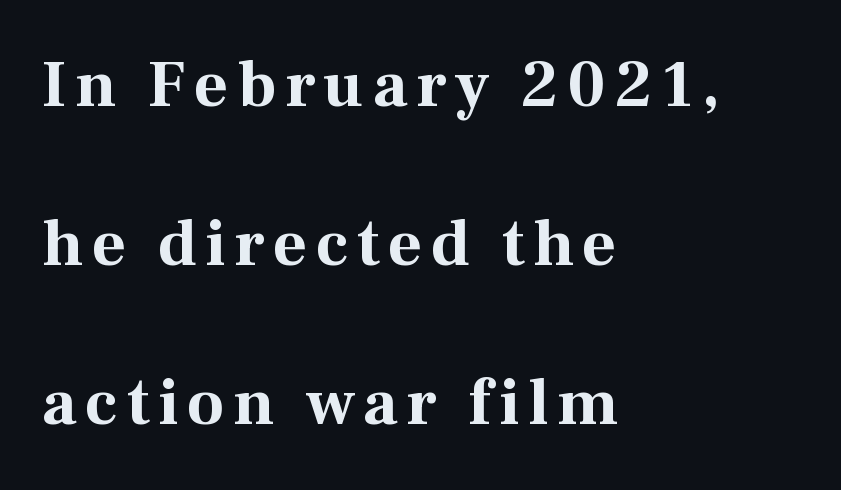
The setting favours the left margin, as ordinary paragraphs usually do. The letters carry serifs — small finishing strokes at the ends of their stems. The passage shown stacks its lines with a broad gap. Each glyph is drawn with heavy, bold strokes. This is roman type, the default non-slanted kind.
